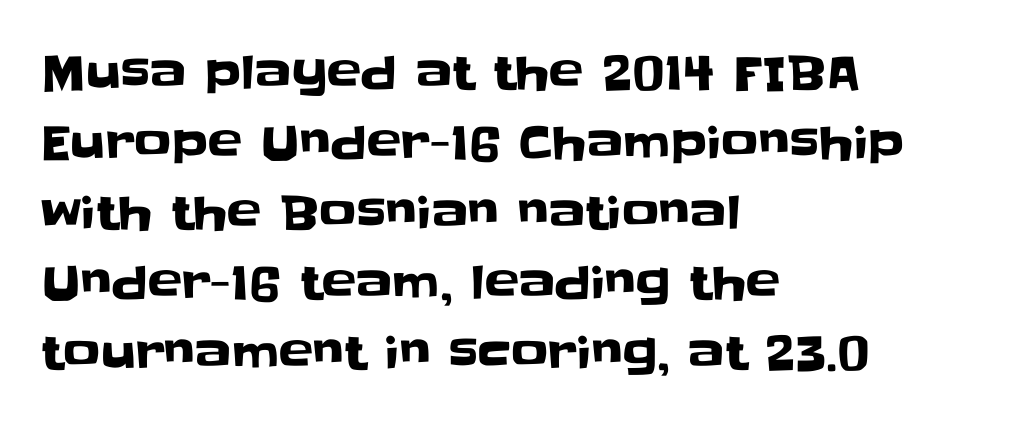
Q: Is the text italic (slanted)? A: No, it is upright.
Q: Is the typeface a serif or a sans-serif typeface? A: Sans-serif.
Q: Is the text underlined? A: No.
Q: How is the paragraph aligned? A: Left-aligned.
Q: Is the spacing between letters normal or unusually wide? A: Normal.
Q: Is the spacing between lines tight, normal or loose? A: Normal.
Q: Width (condensed, normal, or wide)? A: Normal.
Q: Stroke contrast? A: Low.
Q: x-height? A: Large.
Q: Monospaced? A: No.
